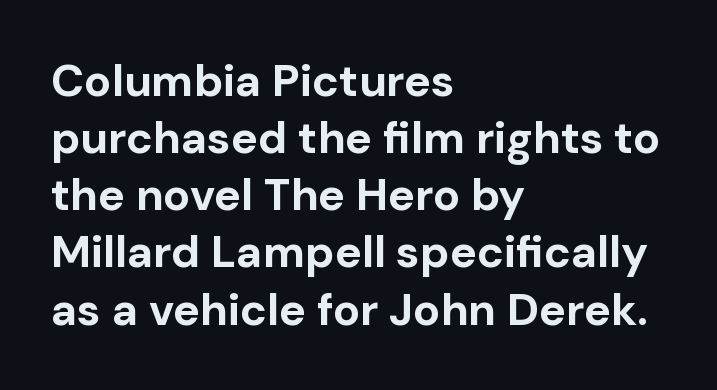
{"serif": "no", "italic": "no", "bold": "yes", "weight": "bold", "width": "normal", "stroke_contrast": "low", "x_height": "medium", "monospaced": "no", "underline": "no", "align": "left", "line_spacing": "normal", "line_spacing_ratio": 1.27, "letter_spacing": "normal", "letter_spacing_em": 0.0, "glyph_px": 45}
